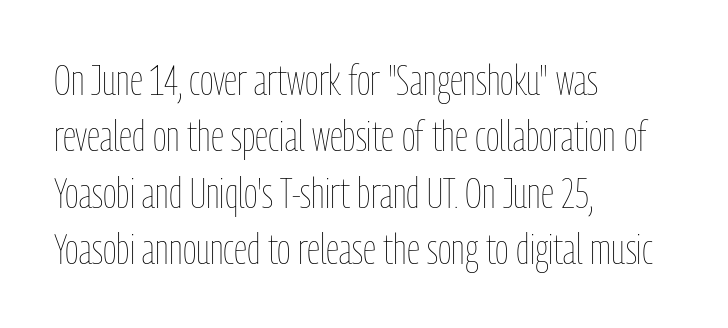
{"italic": "no", "bold": "no", "weight": "thin", "width": "condensed", "stroke_contrast": "low", "x_height": "medium", "monospaced": "no", "underline": "no", "align": "left", "line_spacing": "normal", "line_spacing_ratio": 1.34, "letter_spacing": "normal", "letter_spacing_em": 0.0, "glyph_px": 42}
